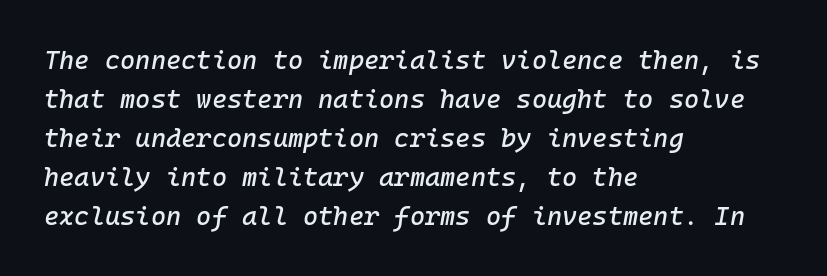
Q: Is the text italic (slanted)? A: Yes, it leans right by about 10 degrees.
Q: Is the text underlined? A: No.
Q: How is the paragraph aligned? A: Left-aligned.
Q: Is the spacing between letters normal or unusually wide? A: Normal.
Q: Is the spacing between lines tight, normal or loose? A: Normal.
